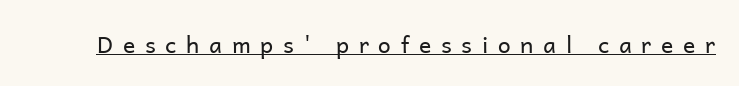
{"italic": "no", "bold": "no", "underline": "yes", "letter_spacing": "wide", "letter_spacing_em": 0.42, "glyph_px": 23}
